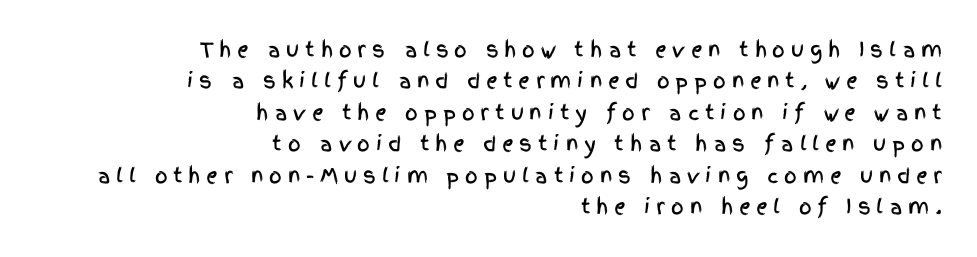
Q: Is the text italic (slanted)? A: No, it is upright.
Q: Is the text underlined? A: No.
Q: How is the paragraph aligned? A: Right-aligned.
Q: Is the spacing between letters normal or unusually wide? A: Unusually wide.
Q: Is the spacing between lines tight, normal or loose? A: Normal.
